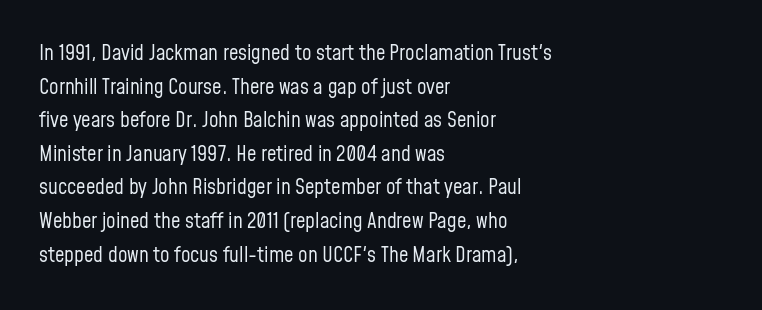
The image shows 21 px text type, upright; set left-aligned, normal line spacing (1.6x), normal letter spacing, not underlined.
